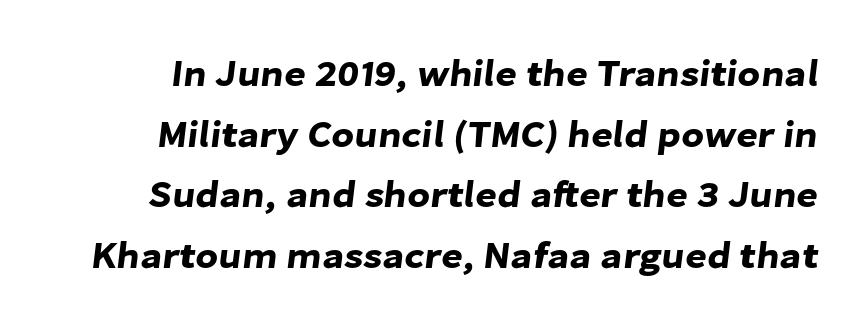
Q: Is the typeface a serif or a sans-serif typeface? A: Sans-serif.
Q: Is the text underlined? A: No.
Q: Is the spacing between letters normal or unusually wide? A: Normal.
Q: Is the spacing between lines tight, normal or loose? A: Normal.
Q: Width (condensed, normal, or wide)? A: Normal.
Q: Stroke contrast? A: Low.
Q: x-height? A: Medium.
Q: Monospaced? A: No.
